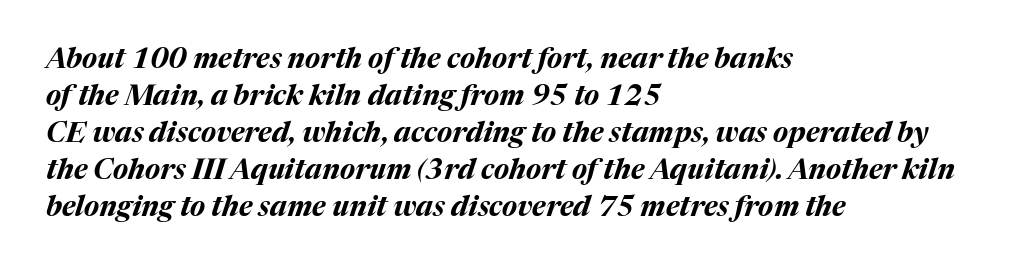
Q: Is the text bold? A: Yes.
Q: Is the text italic (slanted)? A: Yes, it leans right by about 17 degrees.
Q: Is the text underlined? A: No.
Q: How is the paragraph aligned? A: Left-aligned.
Q: Is the spacing between letters normal or unusually wide? A: Normal.
Q: Is the spacing between lines tight, normal or loose? A: Normal.
Q: Width (condensed, normal, or wide)? A: Normal.
Q: Stroke contrast? A: Medium.
Q: x-height? A: Medium.
Q: Monospaced? A: No.
